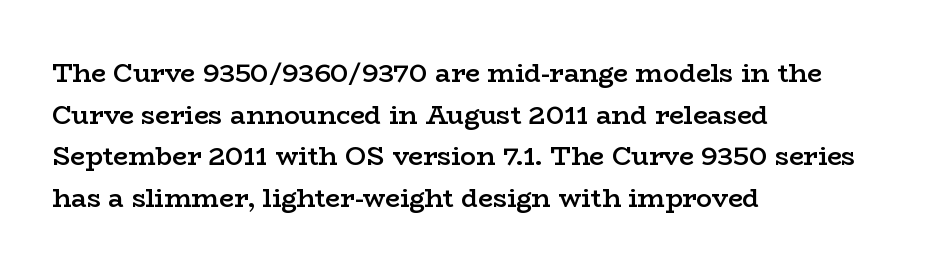
Q: Is the text bold? A: Semi-bold.
Q: Is the text italic (slanted)? A: No, it is upright.
Q: Is the text underlined? A: No.
Q: How is the paragraph aligned? A: Left-aligned.
Q: Is the spacing between letters normal or unusually wide? A: Normal.
Q: Is the spacing between lines tight, normal or loose? A: Normal.
